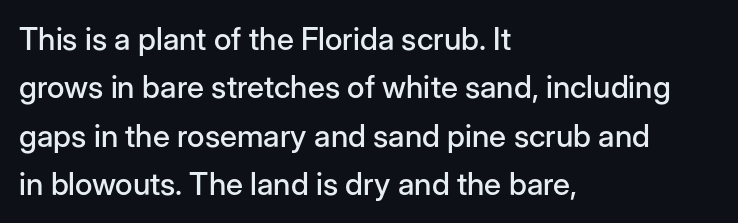
Q: Is the text italic (slanted)? A: No, it is upright.
Q: Is the typeface a serif or a sans-serif typeface? A: Sans-serif.
Q: Is the text underlined? A: No.
Q: How is the paragraph aligned? A: Left-aligned.
Q: Is the spacing between letters normal or unusually wide? A: Normal.
Q: Is the spacing between lines tight, normal or loose? A: Normal.
Q: Width (condensed, normal, or wide)? A: Normal.
Q: Stroke contrast? A: Low.
Q: x-height? A: Medium.
Q: Monospaced? A: No.
